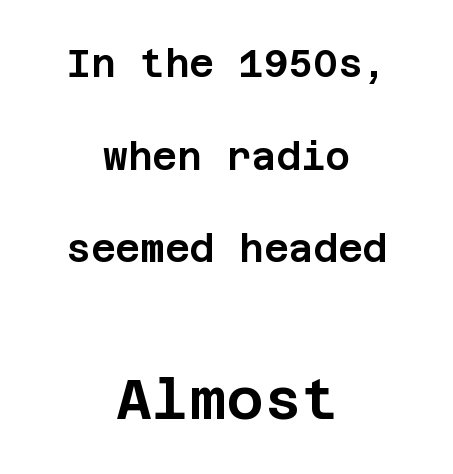
{"serif": "no", "italic": "no", "width": "normal", "stroke_contrast": "low", "x_height": "large", "underline": "no", "align": "center", "line_spacing": "loose", "line_spacing_ratio": 2.44, "letter_spacing": "normal", "letter_spacing_em": 0.0, "larger_block": "second", "size_ratio": 1.5, "glyph_px": 57}
